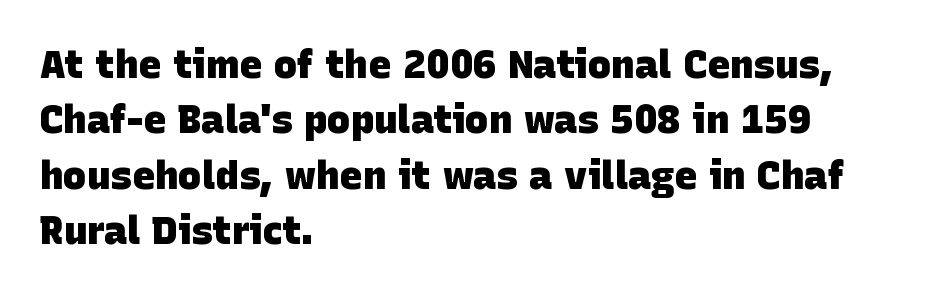
One glance says typical: line gaps are just what's usual. The letters advance in unequal steps, a hallmark of proportional type. What weight is shown? A full bold with thick strokes. Quick note: underline off. Reading down the block, your eye returns to a fixed left position each line.
